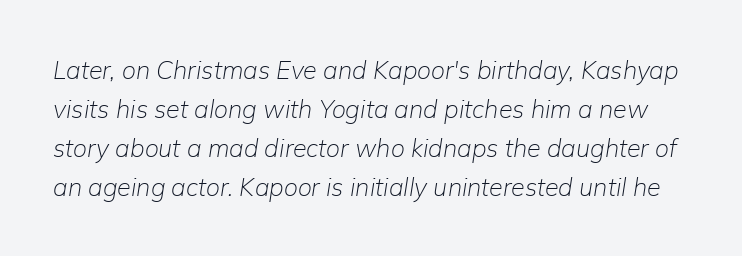
Q: Is the text bold? A: No.
Q: Is the text italic (slanted)? A: Yes, it leans right by about 9 degrees.
Q: Is the text underlined? A: No.
Q: Is the spacing between letters normal or unusually wide? A: Normal.
Q: Is the spacing between lines tight, normal or loose? A: Normal.
